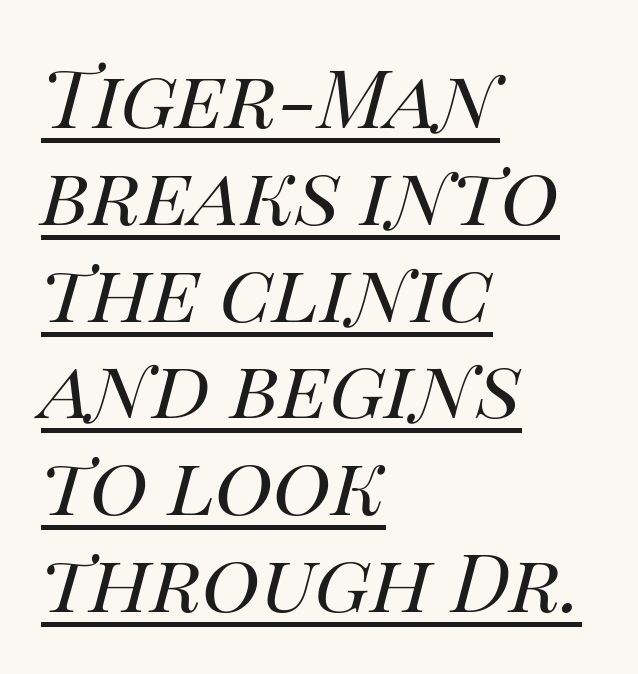
{"italic": "yes", "lean": "right", "slant_degrees": 14, "bold": "no", "weight": "regular", "width": "normal", "stroke_contrast": "high", "x_height": "large", "monospaced": "no", "underline": "yes", "align": "left", "line_spacing_ratio": 1.21, "letter_spacing": "normal", "letter_spacing_em": 0.0, "glyph_px": 80}
